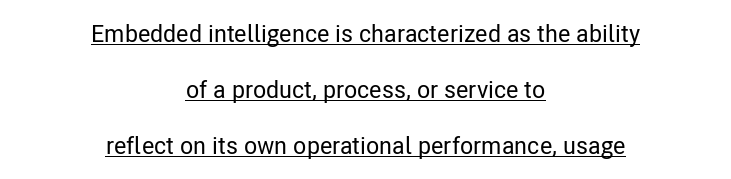
These lines stack symmetrically, like a column narrowing and widening about its center. Airy leading. In terms of posture, this sample is upright. The type is set solid horizontally, with unmodified tracking. The face used here appears with an underline applied.
